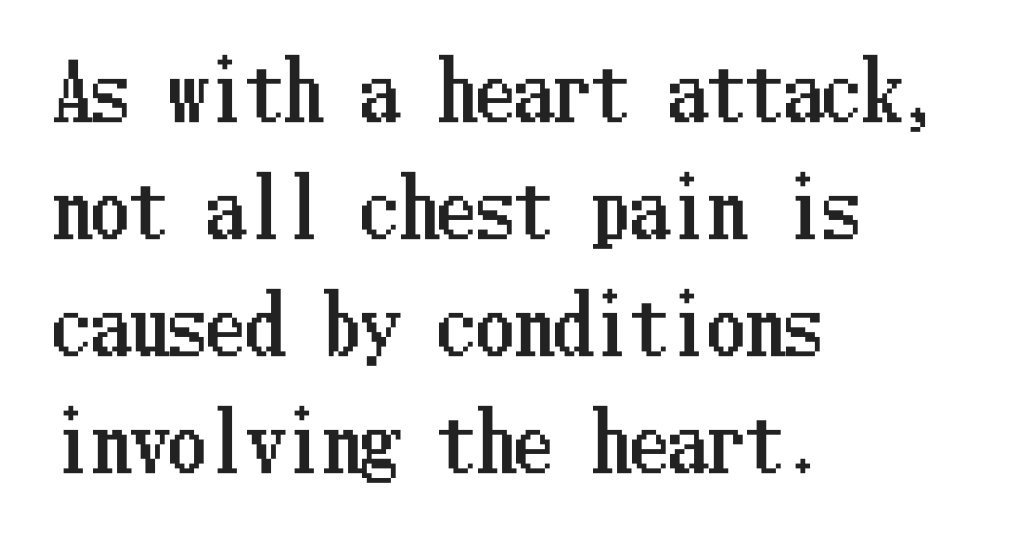
The image shows 77 px condensed type, upright; set left-aligned, normal line spacing (1.52x), normal letter spacing, not underlined; low stroke contrast and a medium x-height.
